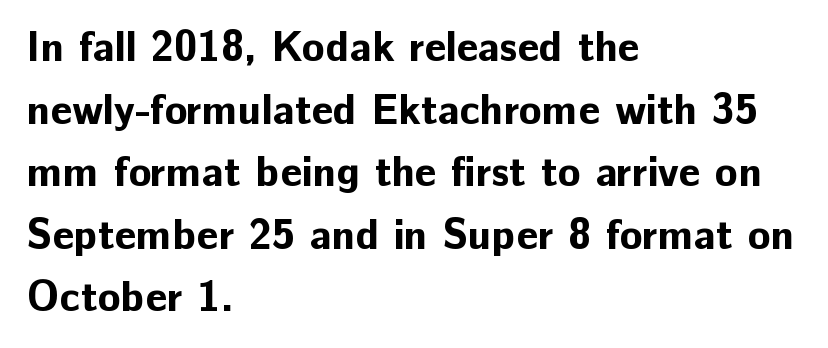
The image shows 42 px bold sans-serif type, upright; set left-aligned, normal line spacing (1.49x), normal letter spacing, not underlined; low stroke contrast and a medium x-height.
